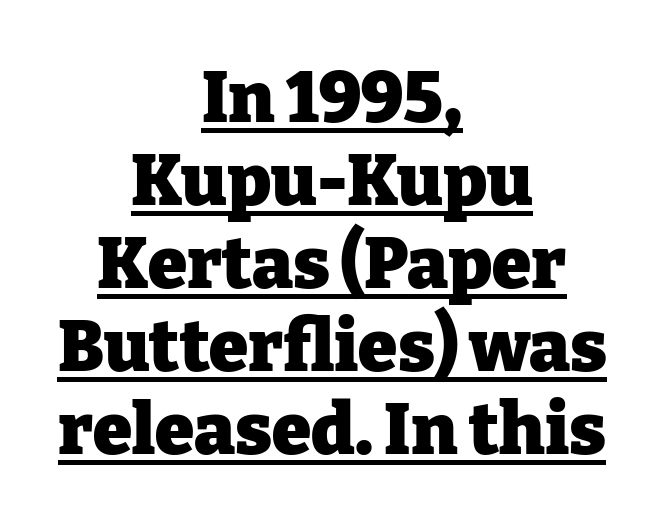
Q: Is the text bold? A: Yes.
Q: Is the text italic (slanted)? A: No, it is upright.
Q: Is the typeface a serif or a sans-serif typeface? A: Serif.
Q: Is the text underlined? A: Yes.
Q: How is the paragraph aligned? A: Centered.
Q: Is the spacing between letters normal or unusually wide? A: Normal.
Q: Width (condensed, normal, or wide)? A: Normal.
Q: Stroke contrast? A: Low.
Q: x-height? A: Medium.
Q: Monospaced? A: No.
